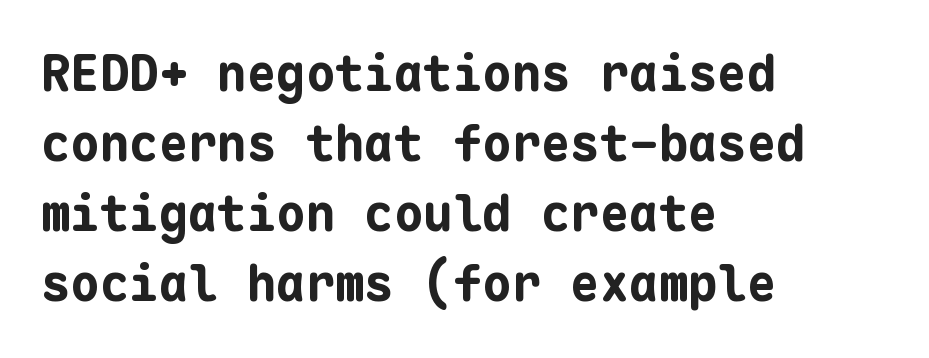
Q: Is the text bold? A: Yes.
Q: Is the text italic (slanted)? A: No, it is upright.
Q: Is the typeface a serif or a sans-serif typeface? A: Sans-serif.
Q: Is the text underlined? A: No.
Q: How is the paragraph aligned? A: Left-aligned.
Q: Is the spacing between letters normal or unusually wide? A: Normal.
Q: Is the spacing between lines tight, normal or loose? A: Normal.
Q: Width (condensed, normal, or wide)? A: Normal.
Q: Stroke contrast? A: Low.
Q: x-height? A: Medium.
Q: Monospaced? A: Yes.
